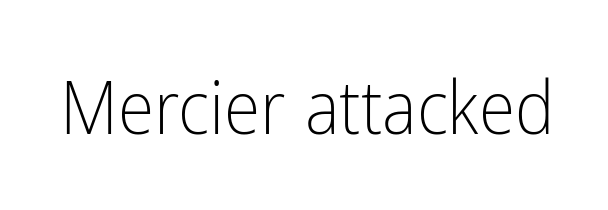
Q: Is the text bold? A: No.
Q: Is the text italic (slanted)? A: No, it is upright.
Q: Is the typeface a serif or a sans-serif typeface? A: Sans-serif.
Q: Is the text underlined? A: No.
Q: Is the spacing between letters normal or unusually wide? A: Normal.
Q: Width (condensed, normal, or wide)? A: Condensed.
Q: Stroke contrast? A: Low.
Q: x-height? A: Medium.
Q: Monospaced? A: No.
